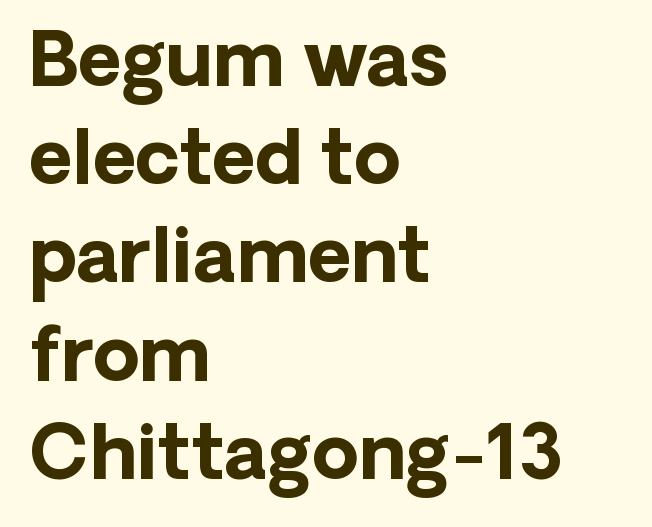
The image shows 75 px bold sans-serif type, upright; set left-aligned, normal line spacing (1.31x), normal letter spacing, not underlined; low stroke contrast and a medium x-height.
